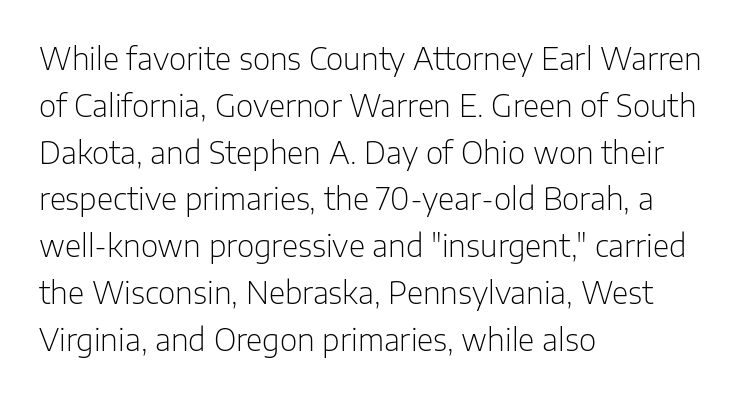
Q: Is the text bold? A: No.
Q: Is the text italic (slanted)? A: No, it is upright.
Q: Is the typeface a serif or a sans-serif typeface? A: Sans-serif.
Q: Is the text underlined? A: No.
Q: How is the paragraph aligned? A: Left-aligned.
Q: Is the spacing between letters normal or unusually wide? A: Normal.
Q: Is the spacing between lines tight, normal or loose? A: Normal.
Q: Width (condensed, normal, or wide)? A: Normal.
Q: Stroke contrast? A: Low.
Q: x-height? A: Medium.
Q: Monospaced? A: No.
